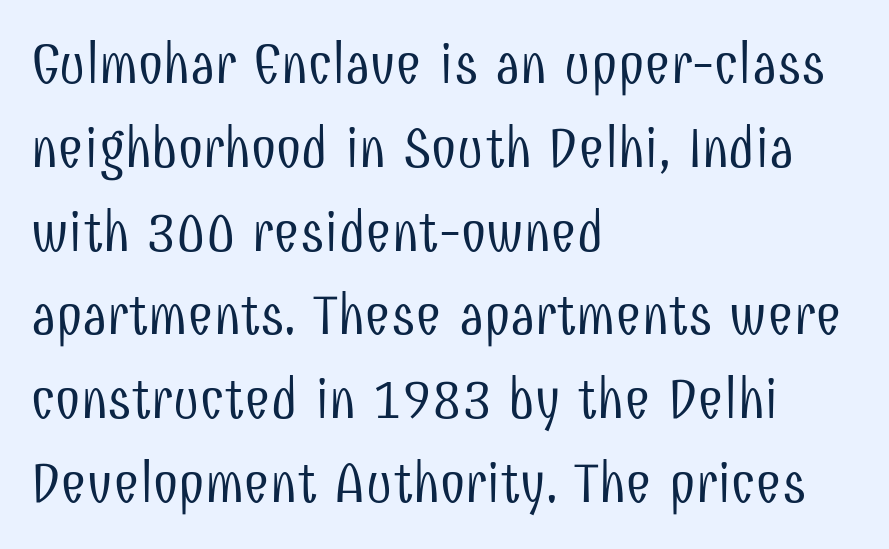
Q: Is the text bold? A: No.
Q: Is the text italic (slanted)? A: No, it is upright.
Q: Is the typeface a serif or a sans-serif typeface? A: Sans-serif.
Q: Is the text underlined? A: No.
Q: How is the paragraph aligned? A: Left-aligned.
Q: Is the spacing between letters normal or unusually wide? A: Normal.
Q: Is the spacing between lines tight, normal or loose? A: Normal.
Q: Width (condensed, normal, or wide)? A: Condensed.
Q: Stroke contrast? A: Low.
Q: x-height? A: Medium.
Q: Monospaced? A: No.
